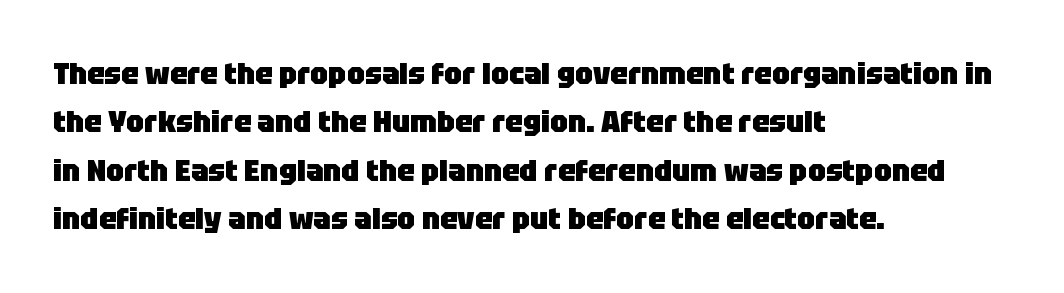
The glyphs have the mass of a bold cut. This rendering employs a face without finishing strokes, i.e., a sans-serif. Vertically, the passage feels balanced, rows spaced as you'd expect. The rendering keeps characters at their native spacing.
